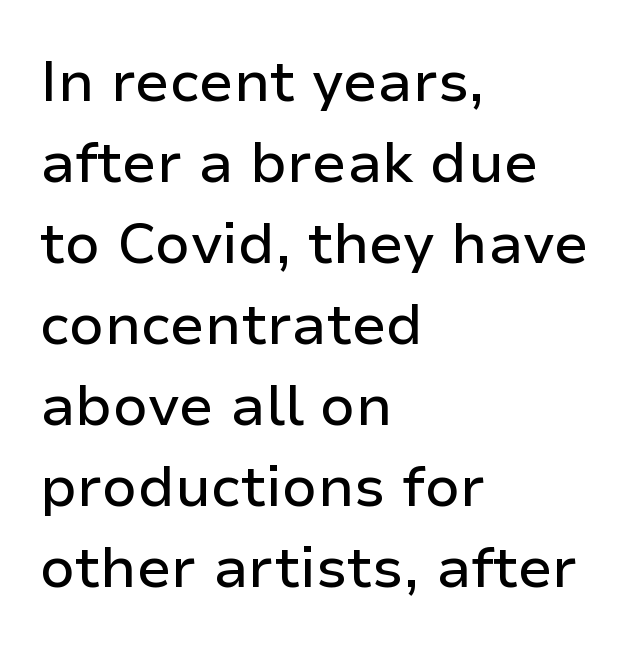
Do the characters align in a grid? No, the font is proportional. Glance below the letters and you will spot only blank space. Glyph-to-glyph distance matches everyday printed text. The line-height multiplier appears to be the usual default. Each line starts at the same left margin while the right side varies. When letters stand straight like this, we call the style roman or upright.
